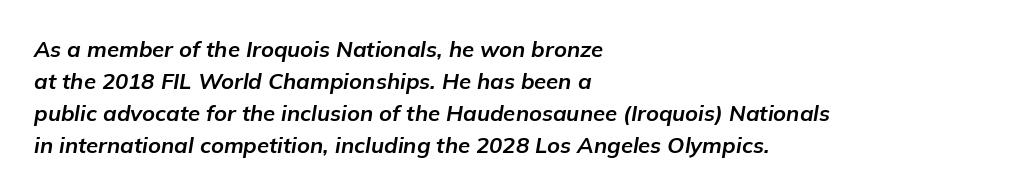
{"italic": "yes", "lean": "right", "slant_degrees": 9, "bold": "yes", "underline": "no", "align": "left", "line_spacing": "normal", "line_spacing_ratio": 1.45, "letter_spacing": "normal", "letter_spacing_em": 0.0, "glyph_px": 22}
